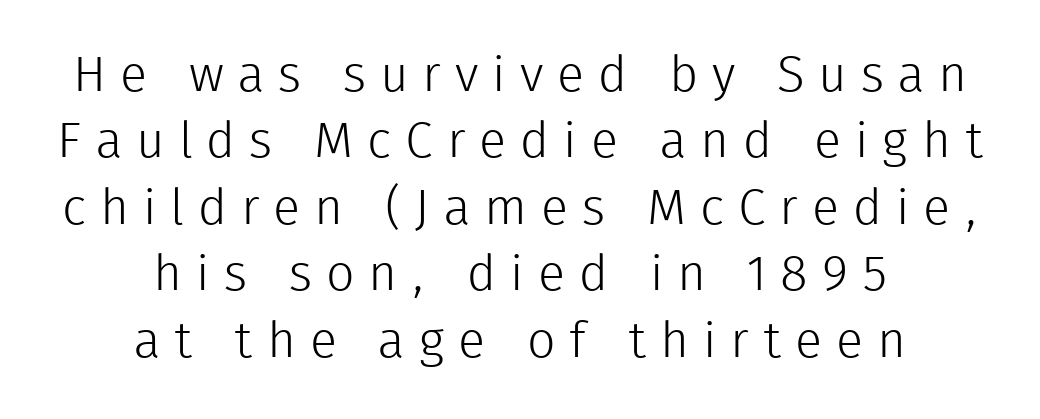
Q: Is the text bold? A: No.
Q: Is the text italic (slanted)? A: No, it is upright.
Q: Is the typeface a serif or a sans-serif typeface? A: Sans-serif.
Q: Is the text underlined? A: No.
Q: How is the paragraph aligned? A: Centered.
Q: Is the spacing between letters normal or unusually wide? A: Unusually wide.
Q: Is the spacing between lines tight, normal or loose? A: Normal.
Q: Width (condensed, normal, or wide)? A: Normal.
Q: Stroke contrast? A: Low.
Q: x-height? A: Medium.
Q: Monospaced? A: No.
